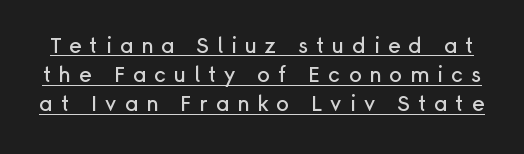
Q: Is the text italic (slanted)? A: No, it is upright.
Q: Is the text underlined? A: Yes.
Q: Is the spacing between letters normal or unusually wide? A: Unusually wide.
Q: Is the spacing between lines tight, normal or loose? A: Normal.
